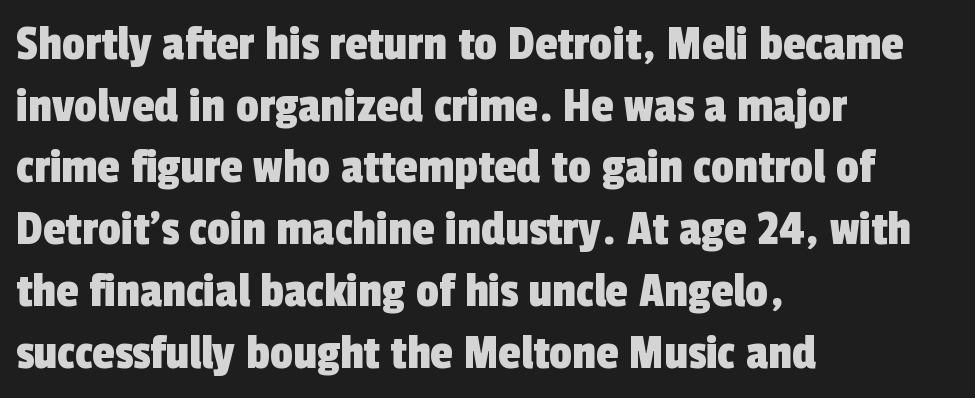
The font family rendered here belongs to the sans-serif group. Spacing verdict: proportional, widths tailored to each character. Default kerning and tracking; the words read as compact shapes. Decoration check: the copy has no underline.
